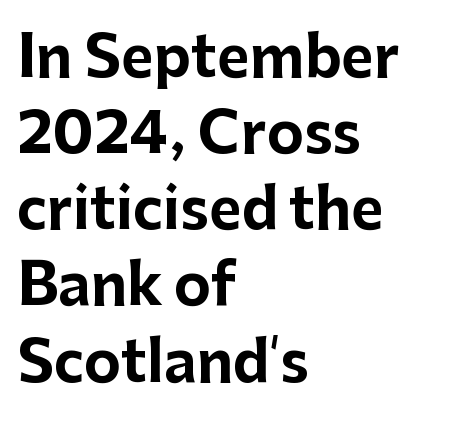
Q: Is the text bold? A: Yes.
Q: Is the text italic (slanted)? A: No, it is upright.
Q: Is the typeface a serif or a sans-serif typeface? A: Sans-serif.
Q: Is the text underlined? A: No.
Q: How is the paragraph aligned? A: Left-aligned.
Q: Is the spacing between letters normal or unusually wide? A: Normal.
Q: Is the spacing between lines tight, normal or loose? A: Normal.
Q: Width (condensed, normal, or wide)? A: Normal.
Q: Stroke contrast? A: Low.
Q: x-height? A: Medium.
Q: Monospaced? A: No.
